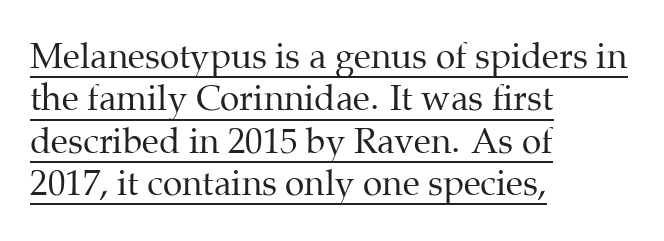
{"serif": "yes", "italic": "no", "bold": "no", "weight": "regular", "width": "normal", "stroke_contrast": "medium", "x_height": "medium", "monospaced": "no", "underline": "yes", "align": "left", "line_spacing_ratio": 1.21, "letter_spacing": "normal", "letter_spacing_em": 0.0, "glyph_px": 35}
